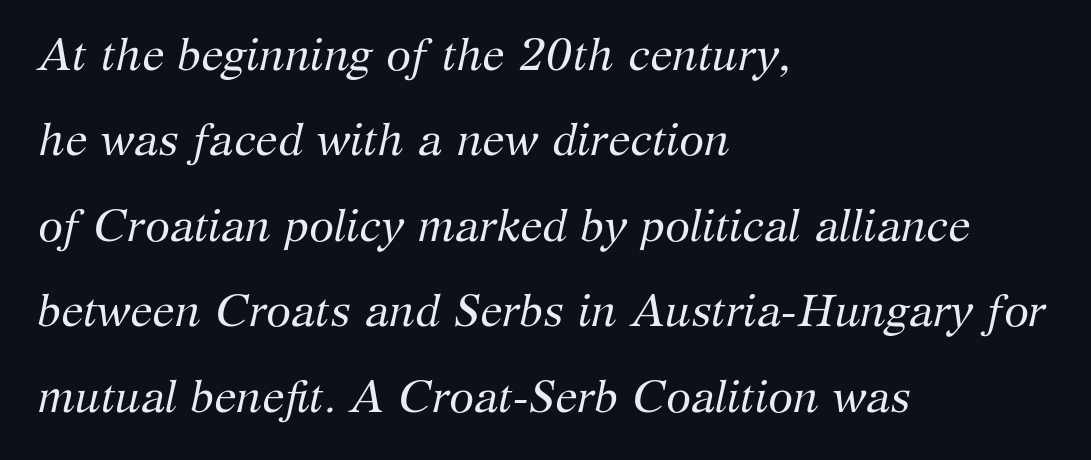
The image shows 45 px regular-weight serif type, italic (leaning right); set left-aligned, loose line spacing (1.9x), normal letter spacing, not underlined; medium stroke contrast and a medium x-height.
